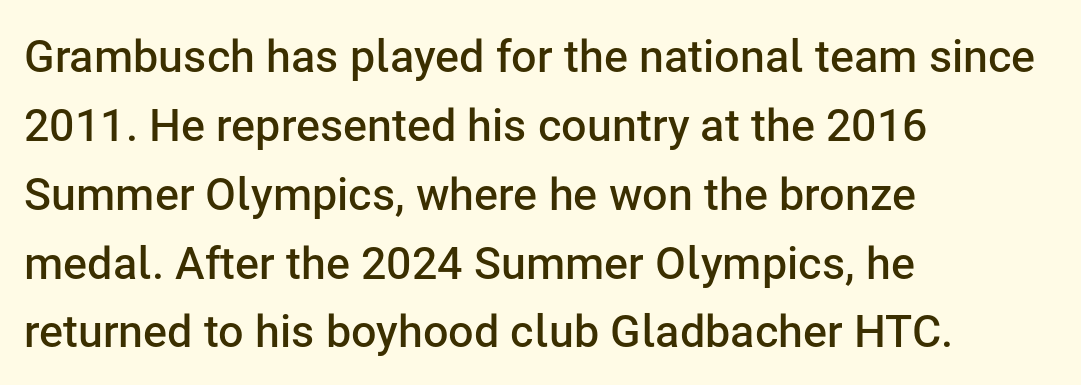
Q: Is the text bold? A: Semi-bold.
Q: Is the text italic (slanted)? A: No, it is upright.
Q: Is the typeface a serif or a sans-serif typeface? A: Sans-serif.
Q: Is the text underlined? A: No.
Q: How is the paragraph aligned? A: Left-aligned.
Q: Is the spacing between letters normal or unusually wide? A: Normal.
Q: Is the spacing between lines tight, normal or loose? A: Normal.
Q: Width (condensed, normal, or wide)? A: Normal.
Q: Stroke contrast? A: Low.
Q: x-height? A: Medium.
Q: Monospaced? A: No.
